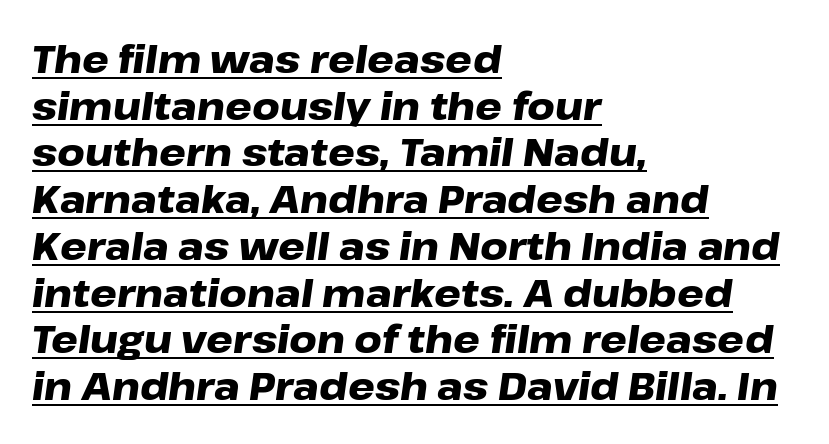
Q: Is the text bold? A: Yes.
Q: Is the text italic (slanted)? A: Yes, it leans right by about 8 degrees.
Q: Is the text underlined? A: Yes.
Q: How is the paragraph aligned? A: Left-aligned.
Q: Is the spacing between letters normal or unusually wide? A: Normal.
Q: Width (condensed, normal, or wide)? A: Wide.
Q: Stroke contrast? A: Low.
Q: x-height? A: Medium.
Q: Monospaced? A: No.
